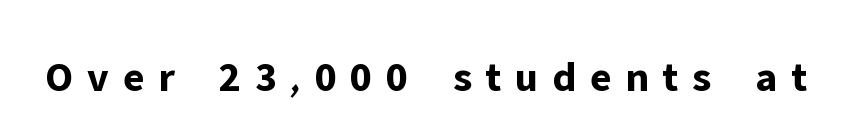
{"serif": "no", "italic": "no", "bold": "yes", "weight": "bold", "width": "normal", "stroke_contrast": "low", "x_height": "medium", "monospaced": "no", "underline": "no", "letter_spacing": "wide", "letter_spacing_em": 0.32, "glyph_px": 43}
